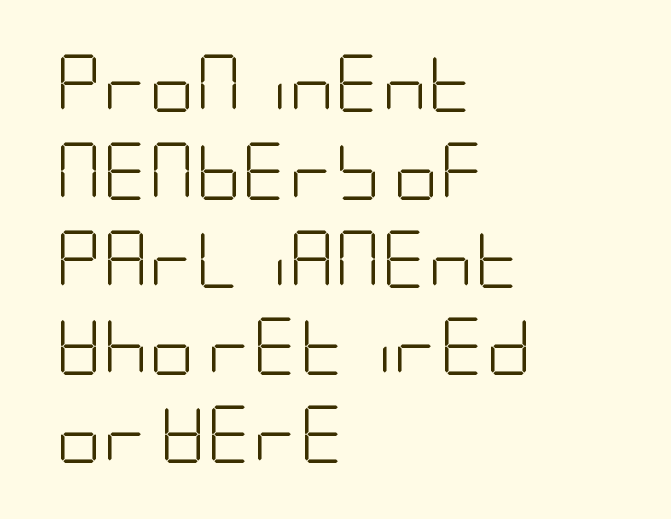
The image shows 57 px light, condensed sans-serif type, upright; set left-aligned, normal line spacing (1.54x), normal letter spacing, not underlined; low stroke contrast and a large x-height.
